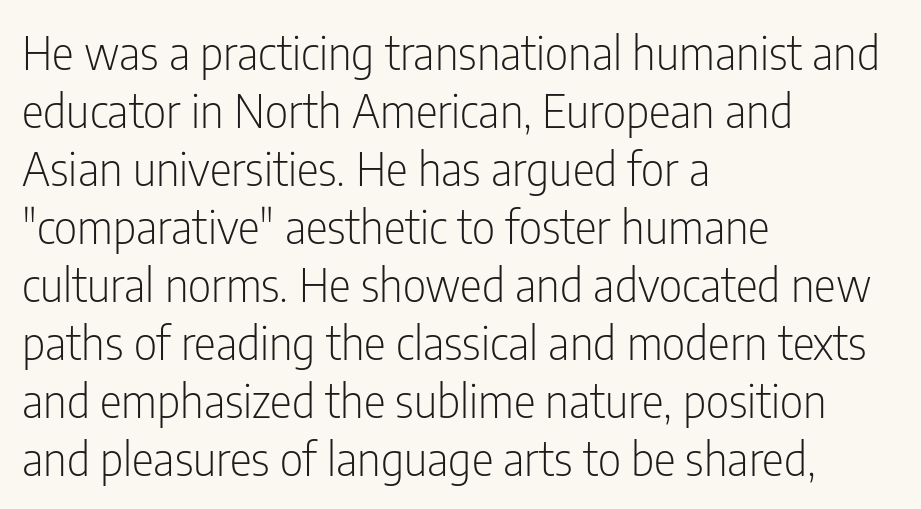
The image shows 46 px light, condensed sans-serif type, upright; set left-aligned, normal line spacing (1.26x), normal letter spacing, not underlined; low stroke contrast and a medium x-height.
